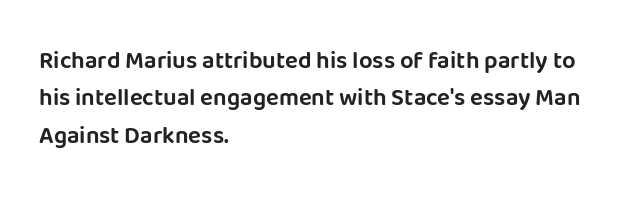
{"italic": "no", "underline": "no", "align": "left", "line_spacing": "normal", "line_spacing_ratio": 1.56, "letter_spacing": "normal", "letter_spacing_em": 0.0, "glyph_px": 24}
